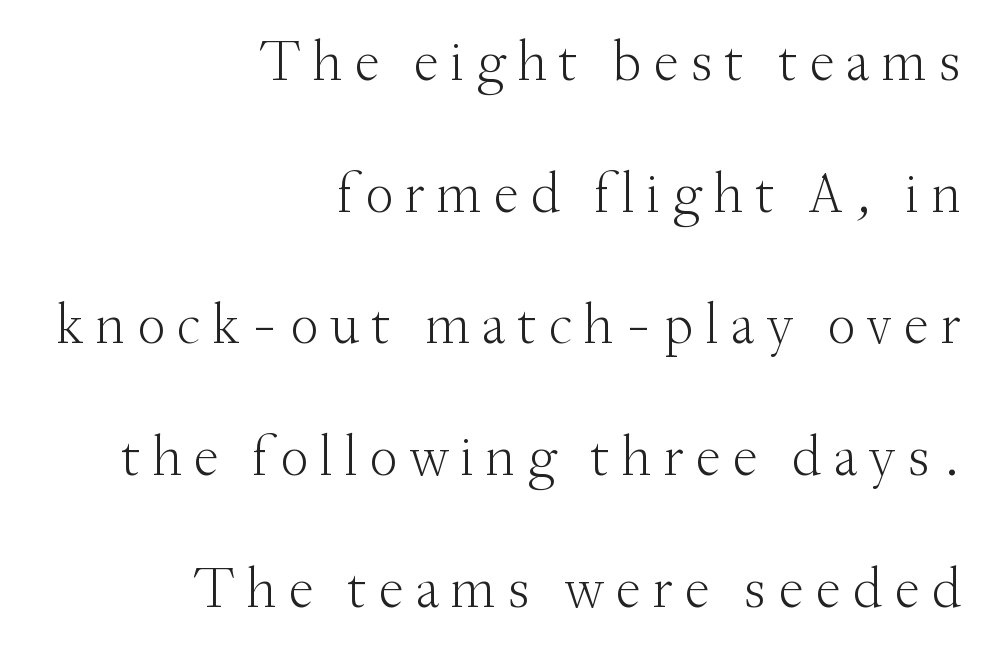
{"serif": "yes", "italic": "no", "bold": "no", "weight": "light", "width": "normal", "stroke_contrast": "medium", "x_height": "small", "monospaced": "no", "underline": "no", "align": "right", "line_spacing": "loose", "line_spacing_ratio": 2.31, "letter_spacing": "wide", "letter_spacing_em": 0.2, "glyph_px": 57}
